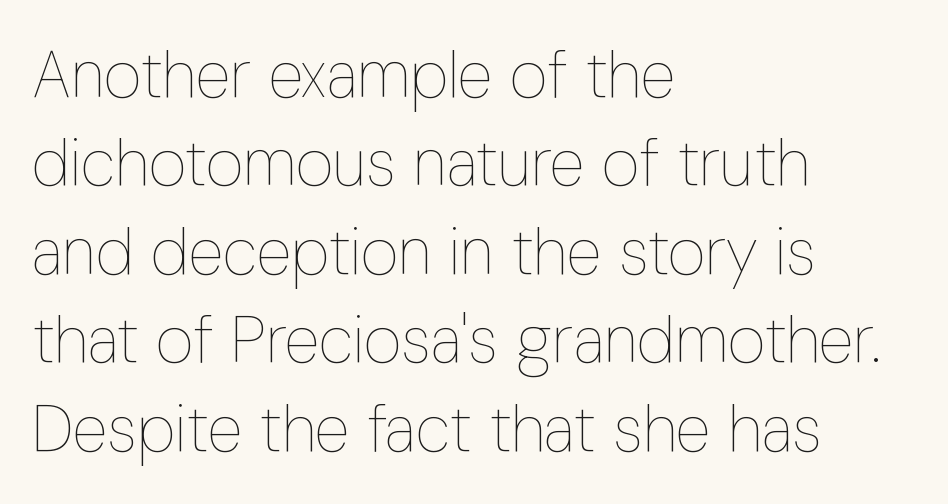
Bold? No — there's no thickening of the strokes. Here the glyphs are tracked normally, forming tight word shapes. Rows of type keep a routine distance in the vertical direction. The specimen reads as upright at a glance.
